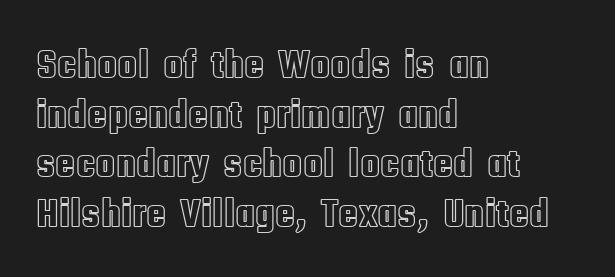
{"italic": "no", "width": "condensed", "x_height": "large", "monospaced": "no", "underline": "no", "align": "left", "line_spacing_ratio": 1.21, "letter_spacing": "normal", "letter_spacing_em": 0.0, "glyph_px": 41}
